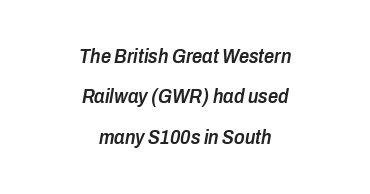
{"italic": "yes", "lean": "right", "slant_degrees": 10, "bold": "semi", "underline": "no", "align": "center", "line_spacing": "loose", "line_spacing_ratio": 2.02, "letter_spacing": "normal", "letter_spacing_em": 0.0, "glyph_px": 20}
